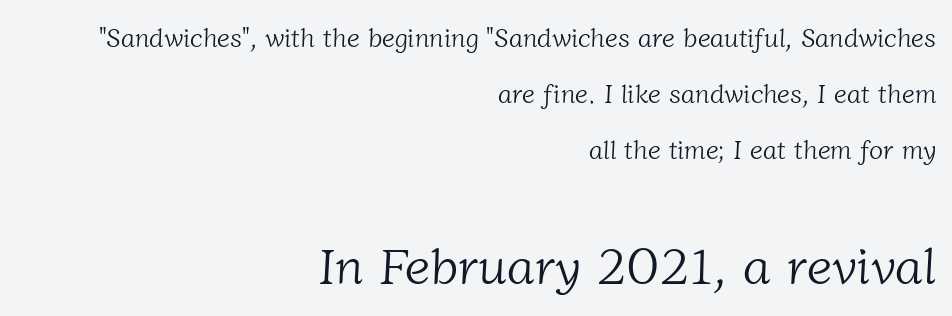
These lines keep a tight, regular rhythm from letter to letter. Two sizes are in play, and the larger belongs to the second block. Observe the serifs anchoring each vertical stroke in this sample. Typeset ragged left — the right edge is the straight one. The strip under each line holds only bare page.
